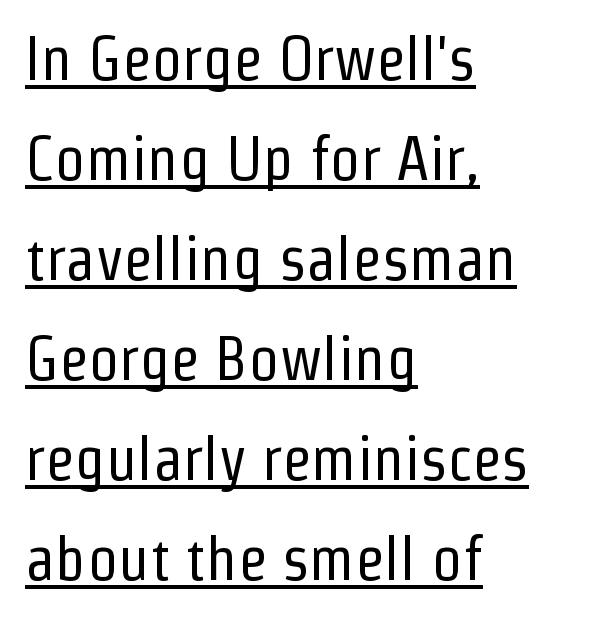
The image shows 61 px regular-weight, condensed sans-serif type, upright; set left-aligned, normal line spacing (1.64x), normal letter spacing, underlined; low stroke contrast and a medium x-height.
